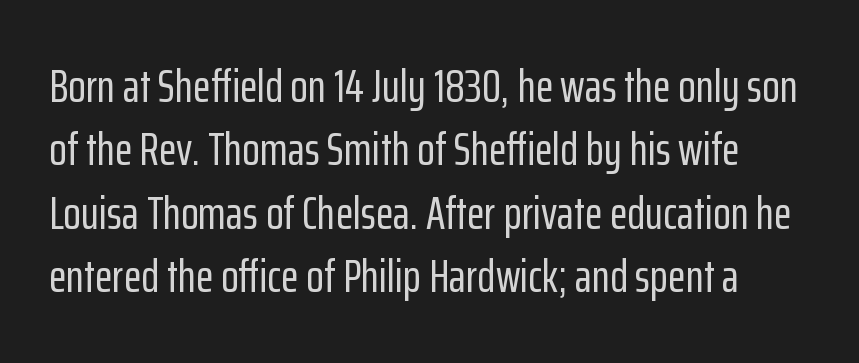
The image shows 46 px condensed sans-serif type, upright; set normal line spacing (1.38x), normal letter spacing, not underlined; low stroke contrast and a medium x-height.
